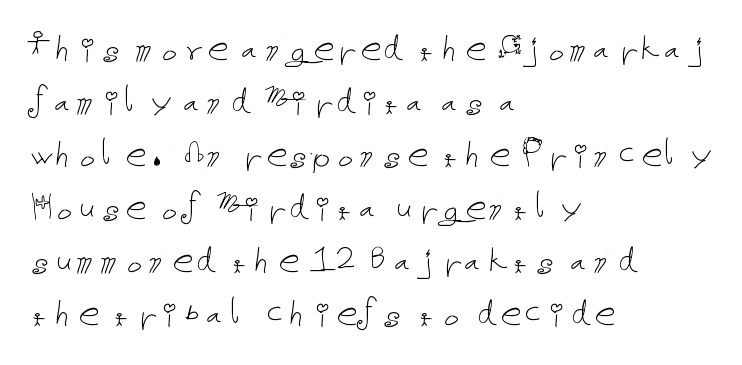
The image shows 42 px thin type, upright; set left-aligned, normal line spacing (1.26x), normal letter spacing, not underlined; low stroke contrast and a medium x-height.
